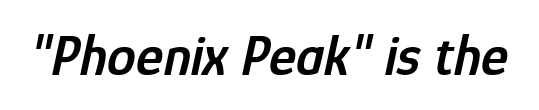
The letters are semibold — heavier than regular but short of a full bold. The strip under each line holds only bare page. These lines were composed using italics. Short note: letters normally spaced. Proportional: the letters do not fall into vertical columns.
